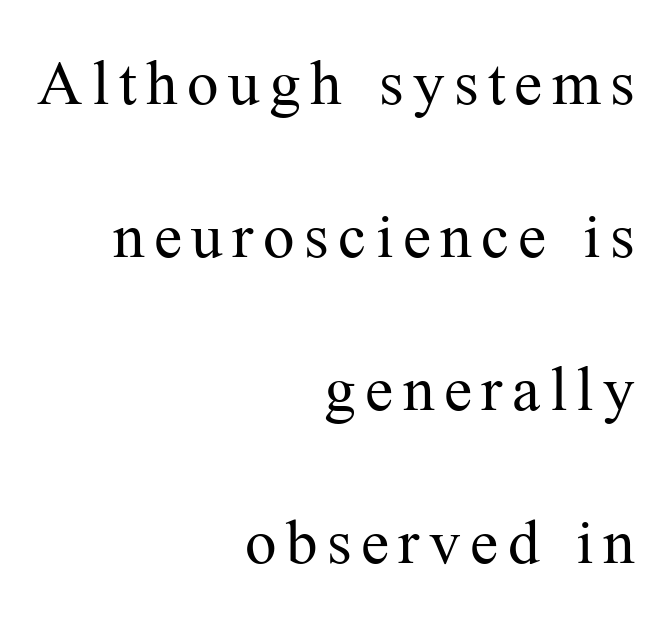
{"serif": "yes", "italic": "no", "bold": "no", "weight": "regular", "width": "normal", "stroke_contrast": "medium", "x_height": "medium", "monospaced": "no", "underline": "no", "align": "right", "line_spacing": "loose", "line_spacing_ratio": 2.43, "glyph_px": 63}
